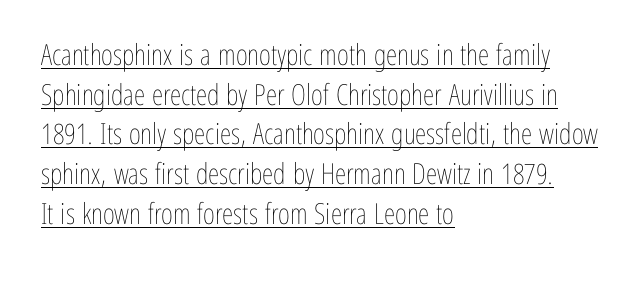
Students, observe: this is what conventionally led text looks like. The string is rendered with underlining switched on. Nobody touched the tracking dial on this one. Italic: no, the glyphs are upright roman.
